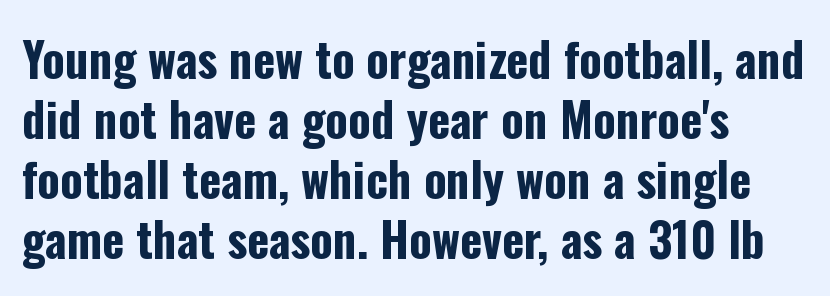
The image shows 47 px bold, condensed sans-serif type, upright; set left-aligned, normal line spacing (1.28x), normal letter spacing, not underlined; low stroke contrast and a medium x-height.
